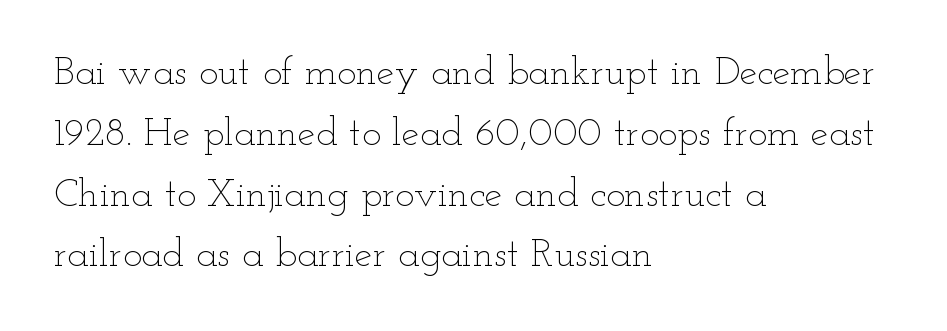
{"italic": "no", "bold": "no", "weight": "thin", "width": "wide", "stroke_contrast": "low", "x_height": "small", "monospaced": "no", "underline": "no", "align": "left", "line_spacing": "normal", "line_spacing_ratio": 1.52, "letter_spacing": "normal", "letter_spacing_em": 0.0, "glyph_px": 40}
